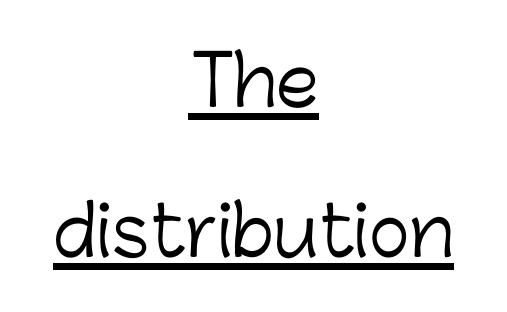
Q: Is the text bold? A: No.
Q: Is the text italic (slanted)? A: No, it is upright.
Q: Is the typeface a serif or a sans-serif typeface? A: Sans-serif.
Q: Is the text underlined? A: Yes.
Q: How is the paragraph aligned? A: Centered.
Q: Is the spacing between letters normal or unusually wide? A: Normal.
Q: Is the spacing between lines tight, normal or loose? A: Loose.
Q: Width (condensed, normal, or wide)? A: Normal.
Q: Stroke contrast? A: Low.
Q: x-height? A: Medium.
Q: Monospaced? A: No.
